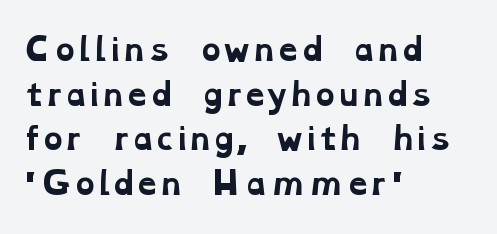
A bare baseline throughout the passage. Look at the bottom of the vertical strokes: they flare into serifs here. In terms of letterspacing, this is plain default setting. Casual observation: everything's shoved over to the left. Does the leading feel generous? No, just average.
